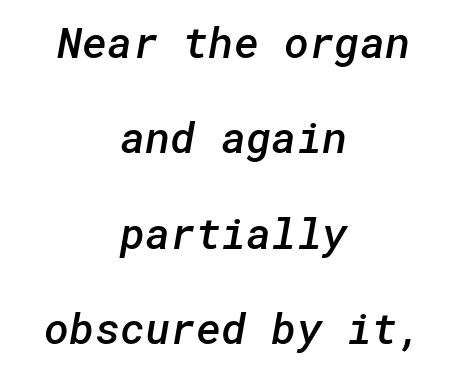
Q: Is the text bold? A: Semi-bold.
Q: Is the typeface a serif or a sans-serif typeface? A: Sans-serif.
Q: Is the text underlined? A: No.
Q: How is the paragraph aligned? A: Centered.
Q: Is the spacing between letters normal or unusually wide? A: Normal.
Q: Is the spacing between lines tight, normal or loose? A: Loose.
Q: Width (condensed, normal, or wide)? A: Normal.
Q: Stroke contrast? A: Low.
Q: x-height? A: Medium.
